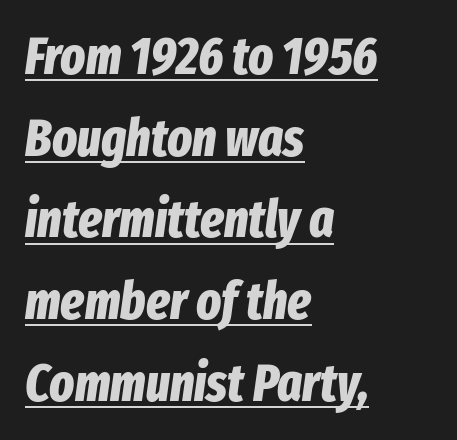
The image shows 52 px bold, condensed type, italic (leaning right); set left-aligned, normal line spacing (1.57x), normal letter spacing, underlined; low stroke contrast and a medium x-height.
